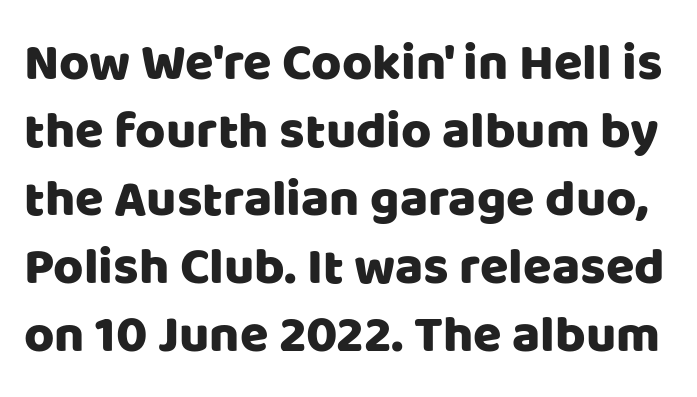
The image shows 52 px sans-serif type, upright; set normal line spacing (1.31x), normal letter spacing, not underlined; low stroke contrast and a large x-height.
